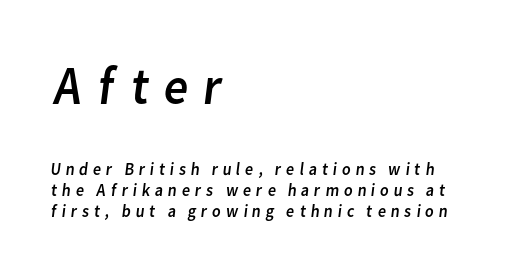
{"serif": "no", "bold": "no", "weight": "regular", "width": "normal", "stroke_contrast": "low", "x_height": "medium", "monospaced": "no", "underline": "no", "align": "left", "line_spacing_ratio": 1.18, "letter_spacing": "wide", "letter_spacing_em": 0.23, "larger_block": "first", "size_ratio": 3.0, "glyph_px": 54}
